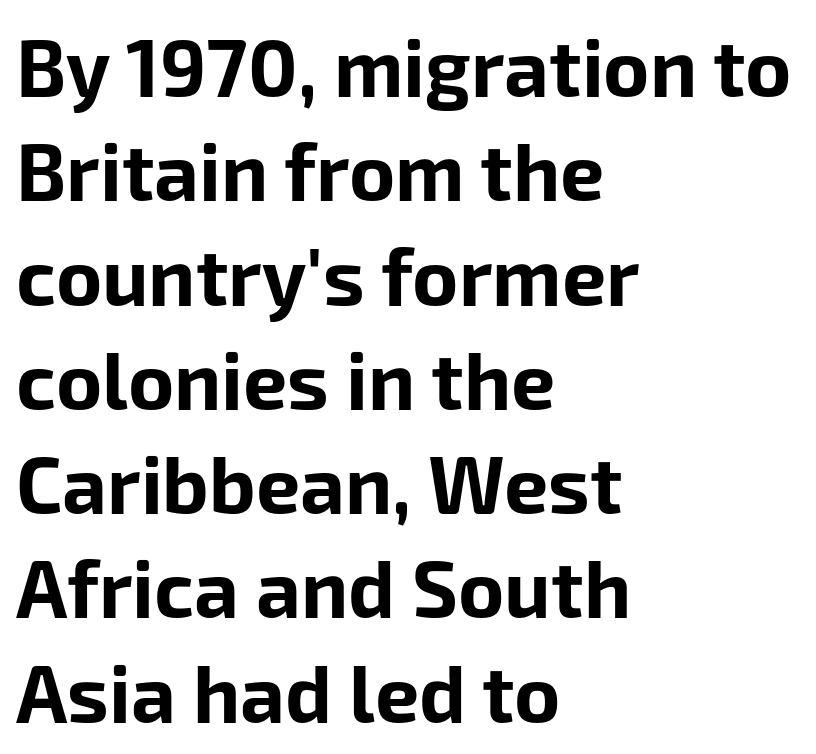
These lines are rendered in a variable-pitch font. Left-aligned paragraph, ragged on the right. Standard letterfit; no display-style spreading of the glyphs. Nothing sits at the stroke ends, so this counts as sans-serif. The specimen reads as upright at a glance. This sample keeps an unexceptional amount of space between lines.
